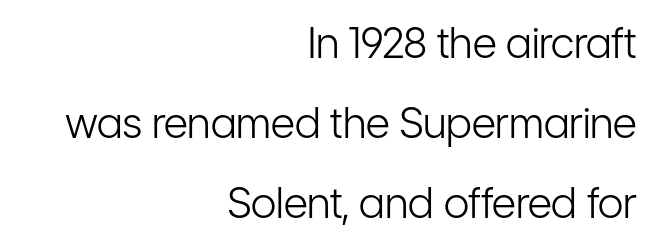
{"serif": "no", "italic": "no", "bold": "no", "weight": "light", "width": "condensed", "stroke_contrast": "low", "x_height": "medium", "monospaced": "no", "underline": "no", "align": "right", "line_spacing": "loose", "line_spacing_ratio": 1.9, "letter_spacing": "normal", "letter_spacing_em": 0.0, "glyph_px": 42}
